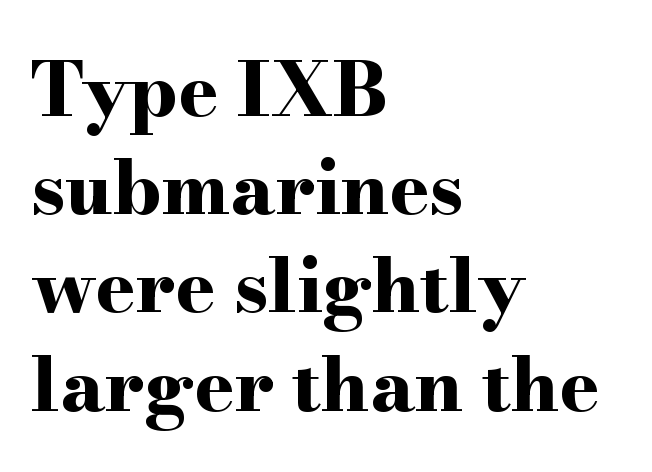
Vertically, the passage feels balanced, rows spaced as you'd expect. The tracking reads as untouched default to a designer's eye. Old-style or modern, the face here clearly has serifs. Every stem runs plumb, perpendicular to the baseline. Note the varied advance widths — an 'i' is clearly narrower than an 'm'. Descenders hang freely into open space.
